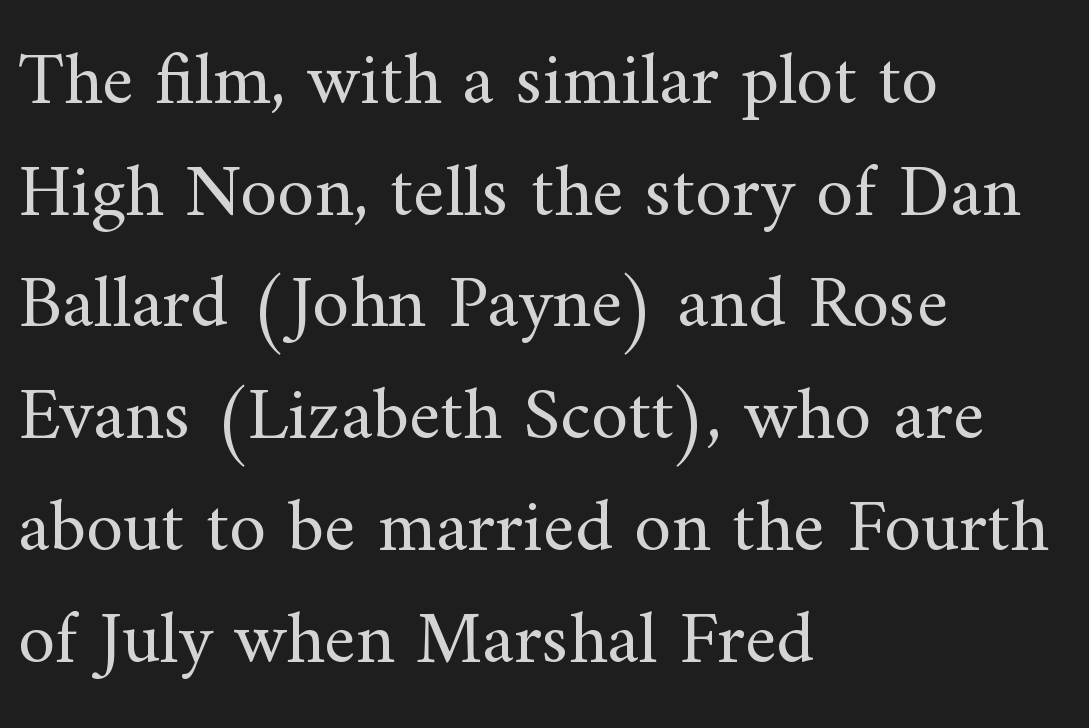
{"serif": "yes", "italic": "no", "bold": "no", "weight": "regular", "width": "normal", "stroke_contrast": "medium", "x_height": "small", "monospaced": "no", "underline": "no", "align": "left", "line_spacing": "normal", "line_spacing_ratio": 1.49, "letter_spacing": "normal", "letter_spacing_em": 0.0, "glyph_px": 75}
